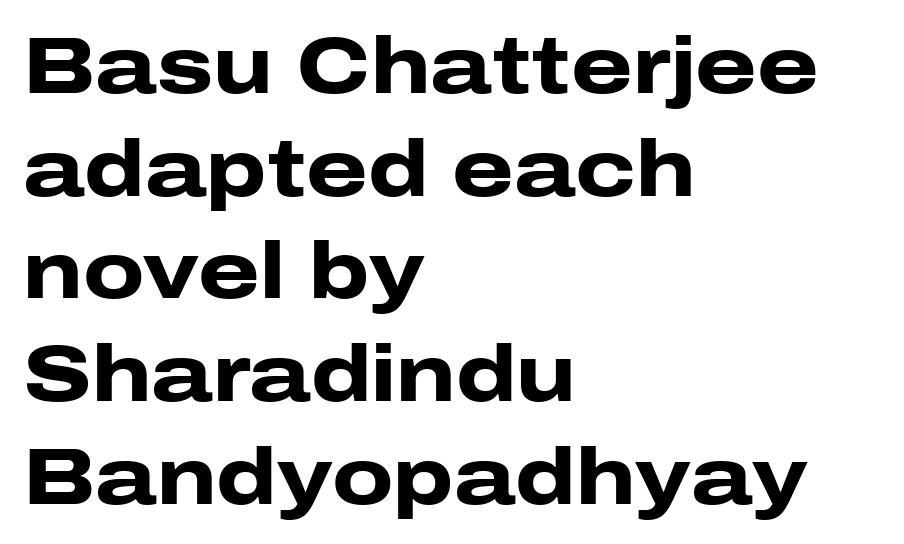
{"serif": "no", "italic": "no", "bold": "yes", "weight": "heavy", "width": "wide", "stroke_contrast": "low", "x_height": "medium", "monospaced": "no", "underline": "no", "align": "left", "line_spacing": "normal", "line_spacing_ratio": 1.3, "letter_spacing": "normal", "letter_spacing_em": 0.0, "glyph_px": 79}
